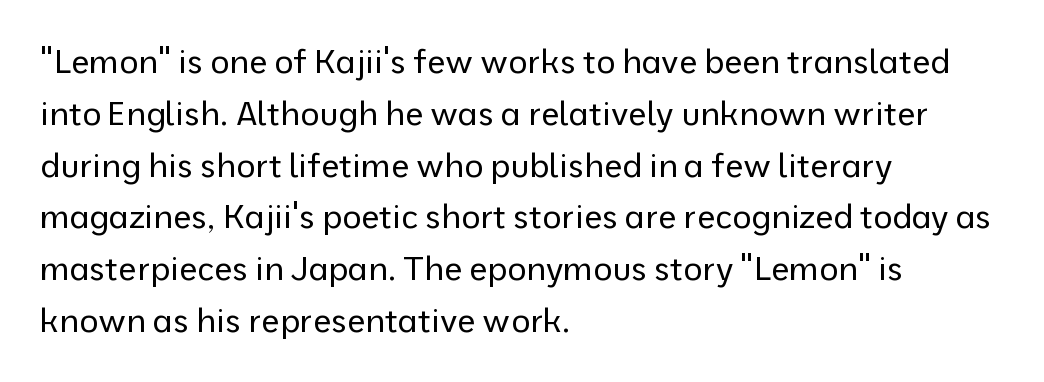
A classic flush-left, rag-right setting is used for this passage. Does the leading feel generous? No, just average. The rendering keeps characters at their native spacing. The face used here is proportionally spaced, like ordinary book or web type. Stroke terminals: plain, sans-serif.
